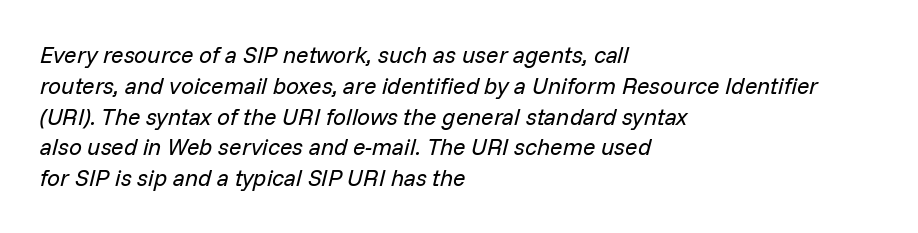
The image shows 23 px text type, italic (leaning right); set left-aligned, normal line spacing (1.34x), normal letter spacing, not underlined.
